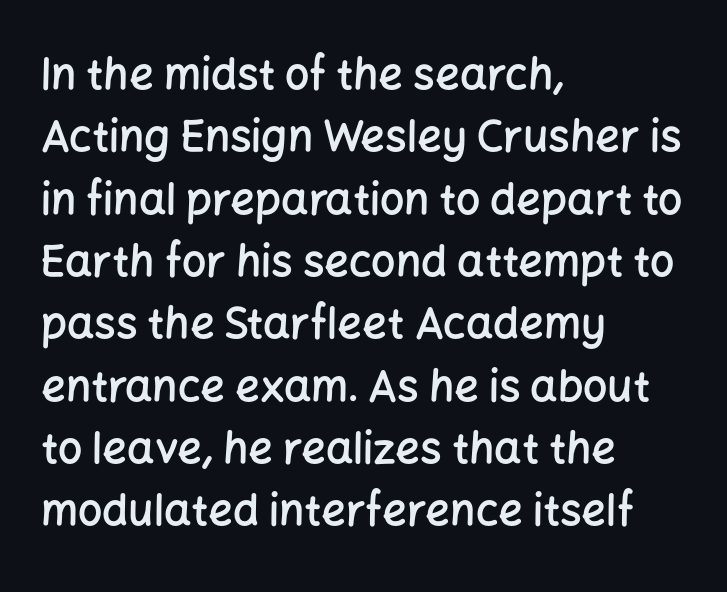
{"serif": "no", "italic": "no", "bold": "semi", "weight": "semibold", "width": "normal", "stroke_contrast": "low", "x_height": "medium", "monospaced": "no", "underline": "no", "align": "left", "line_spacing": "normal", "line_spacing_ratio": 1.45, "letter_spacing": "normal", "letter_spacing_em": 0.0, "glyph_px": 43}
